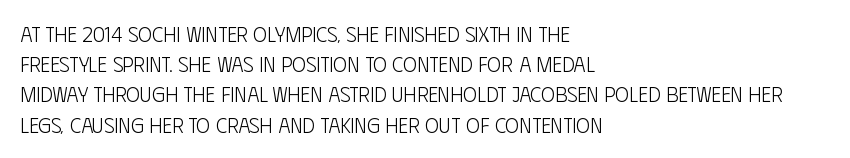
Regarding leading, the lines here are spaced in the standard way. Underline: absent. A classic flush-left, rag-right setting is used for this passage. Every character sits straight up, as roman type does.
